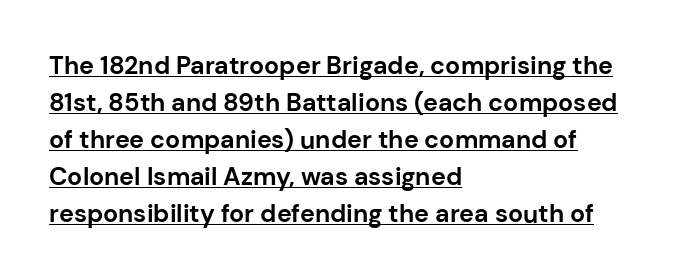
{"italic": "no", "bold": "yes", "underline": "yes", "align": "left", "line_spacing": "normal", "line_spacing_ratio": 1.48, "letter_spacing": "normal", "letter_spacing_em": 0.0, "glyph_px": 25}
